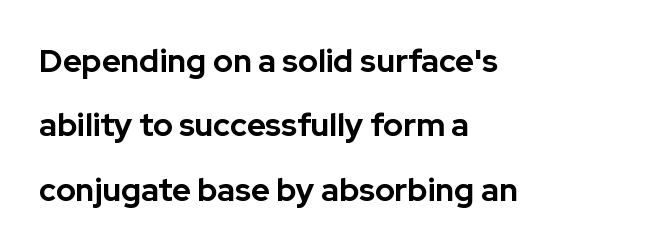
{"serif": "no", "italic": "no", "bold": "yes", "weight": "bold", "width": "normal", "stroke_contrast": "low", "x_height": "medium", "monospaced": "no", "underline": "no", "align": "left", "line_spacing": "loose", "line_spacing_ratio": 2.01, "letter_spacing": "normal", "letter_spacing_em": 0.0, "glyph_px": 32}
